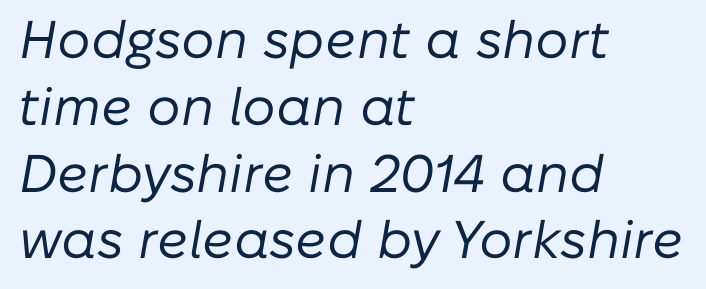
Q: Is the text bold? A: No.
Q: Is the text italic (slanted)? A: Yes, it leans right by about 10 degrees.
Q: Is the text underlined? A: No.
Q: How is the paragraph aligned? A: Left-aligned.
Q: Is the spacing between letters normal or unusually wide? A: Normal.
Q: Is the spacing between lines tight, normal or loose? A: Normal.
Q: Width (condensed, normal, or wide)? A: Normal.
Q: Stroke contrast? A: Low.
Q: x-height? A: Medium.
Q: Monospaced? A: No.
